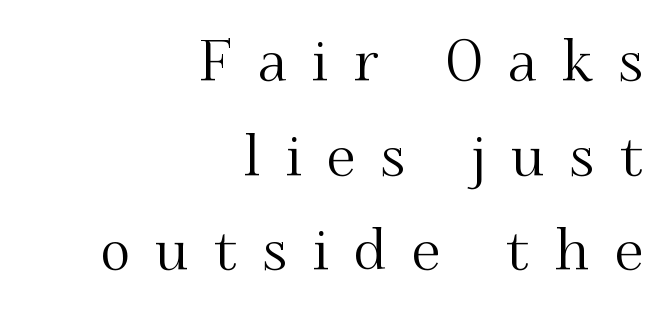
{"serif": "yes", "italic": "no", "width": "normal", "stroke_contrast": "medium", "x_height": "small", "monospaced": "no", "underline": "no", "align": "right", "line_spacing": "normal", "line_spacing_ratio": 1.66, "letter_spacing": "wide", "letter_spacing_em": 0.45, "glyph_px": 57}
